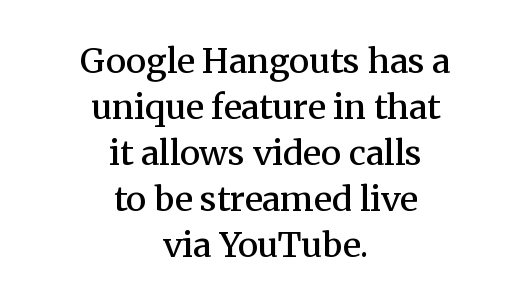
Q: Is the text bold? A: Semi-bold.
Q: Is the text italic (slanted)? A: No, it is upright.
Q: Is the typeface a serif or a sans-serif typeface? A: Serif.
Q: Is the text underlined? A: No.
Q: How is the paragraph aligned? A: Centered.
Q: Is the spacing between letters normal or unusually wide? A: Normal.
Q: Is the spacing between lines tight, normal or loose? A: Normal.
Q: Width (condensed, normal, or wide)? A: Normal.
Q: Stroke contrast? A: Medium.
Q: x-height? A: Medium.
Q: Monospaced? A: No.
